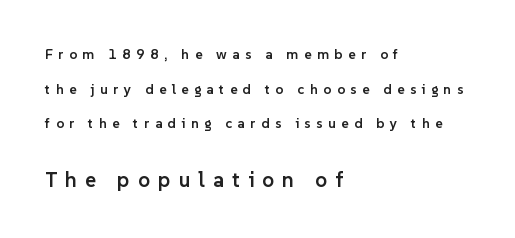
{"italic": "no", "bold": "semi", "underline": "no", "align": "left", "line_spacing": "loose", "line_spacing_ratio": 2.47, "letter_spacing": "wide", "letter_spacing_em": 0.39, "larger_block": "second", "size_ratio": 1.5, "glyph_px": 21}
